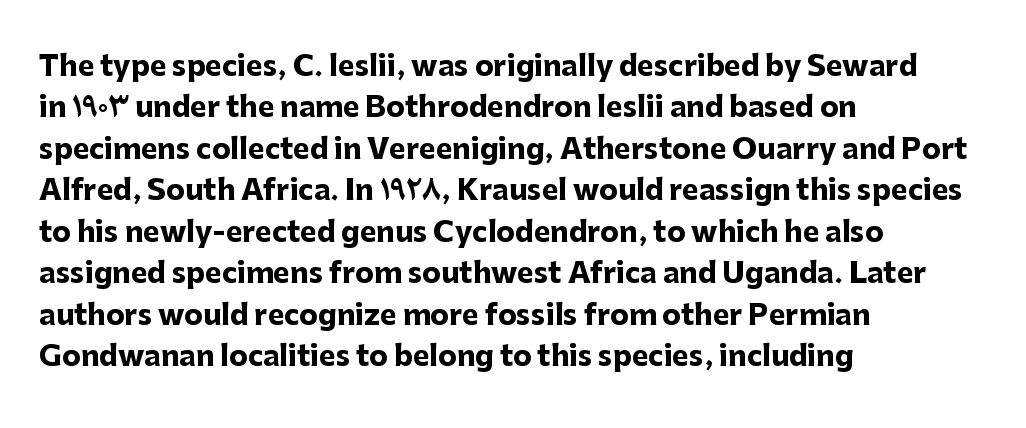
{"serif": "no", "italic": "no", "bold": "yes", "weight": "heavy", "width": "normal", "stroke_contrast": "low", "x_height": "medium", "monospaced": "no", "underline": "no", "align": "left", "line_spacing": "normal", "line_spacing_ratio": 1.48, "letter_spacing": "normal", "letter_spacing_em": 0.0, "glyph_px": 28}
